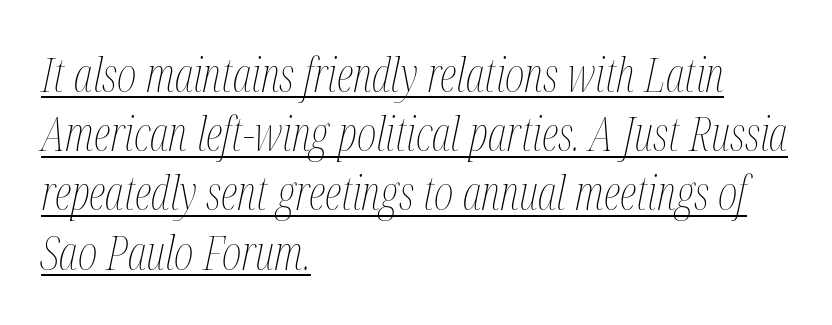
The image shows 47 px thin, condensed type, italic (leaning right); set left-aligned, normal line spacing (1.26x), normal letter spacing, underlined; medium stroke contrast and a medium x-height.
